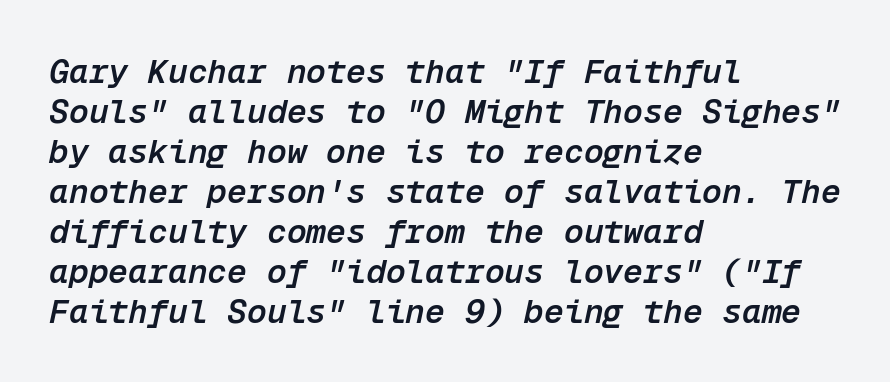
Here the glyphs are tracked normally, forming tight word shapes. Characters are canted at an angle relative to the baseline's perpendicular. No word sits above an underline. This rendering uses left alignment, leaving the right contour irregular.
